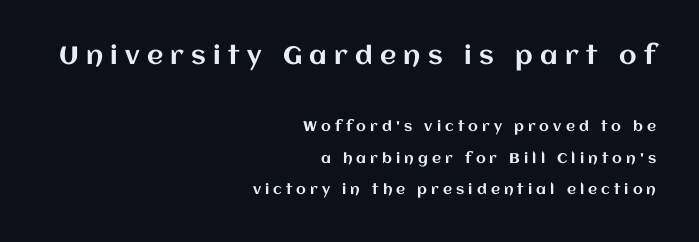
Underlining? Definitely not there. Honestly, the rows look like they've been pulled way apart. A student would notice the top passage is typeset larger than what follows. Every row of glyphs terminates at an identical x-position on the right.
